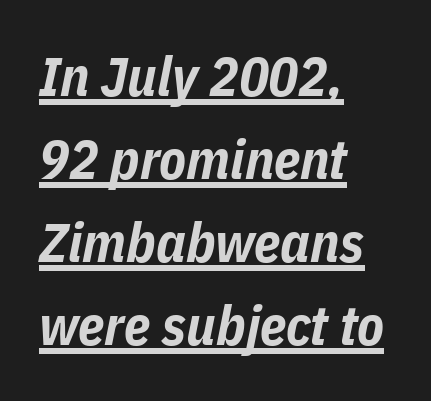
Q: Is the text bold? A: Yes.
Q: Is the text italic (slanted)? A: Yes, it leans right by about 11 degrees.
Q: Is the text underlined? A: Yes.
Q: How is the paragraph aligned? A: Left-aligned.
Q: Is the spacing between letters normal or unusually wide? A: Normal.
Q: Is the spacing between lines tight, normal or loose? A: Normal.
Q: Width (condensed, normal, or wide)? A: Condensed.
Q: Stroke contrast? A: Low.
Q: x-height? A: Medium.
Q: Monospaced? A: No.
